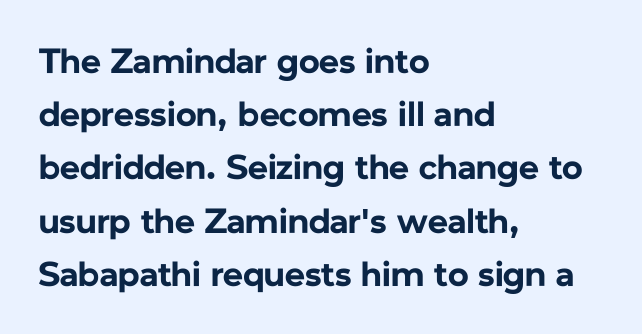
Q: Is the text bold? A: Yes.
Q: Is the text italic (slanted)? A: No, it is upright.
Q: Is the typeface a serif or a sans-serif typeface? A: Sans-serif.
Q: Is the text underlined? A: No.
Q: How is the paragraph aligned? A: Left-aligned.
Q: Is the spacing between letters normal or unusually wide? A: Normal.
Q: Is the spacing between lines tight, normal or loose? A: Normal.
Q: Width (condensed, normal, or wide)? A: Normal.
Q: Stroke contrast? A: Low.
Q: x-height? A: Medium.
Q: Monospaced? A: No.
